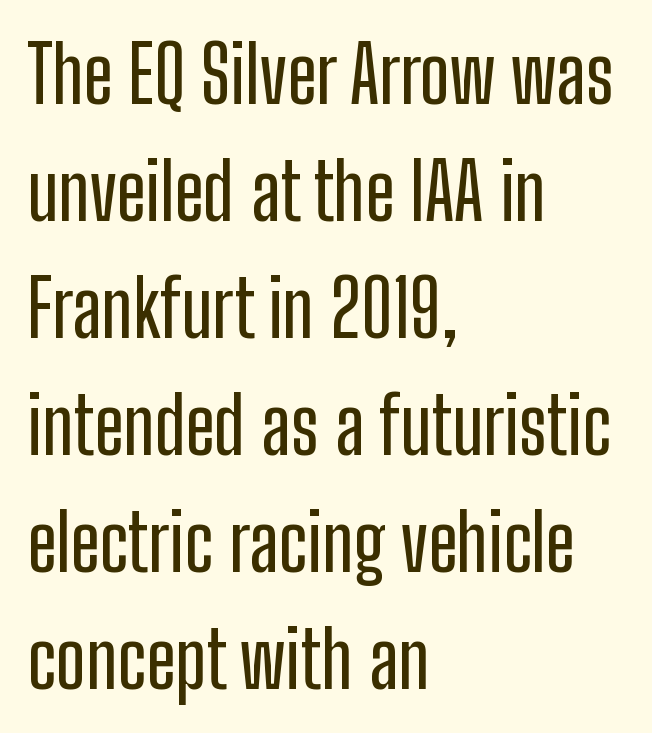
Q: Is the text italic (slanted)? A: No, it is upright.
Q: Is the typeface a serif or a sans-serif typeface? A: Sans-serif.
Q: Is the text underlined? A: No.
Q: How is the paragraph aligned? A: Left-aligned.
Q: Is the spacing between letters normal or unusually wide? A: Normal.
Q: Is the spacing between lines tight, normal or loose? A: Normal.
Q: Width (condensed, normal, or wide)? A: Condensed.
Q: Stroke contrast? A: Low.
Q: x-height? A: Medium.
Q: Monospaced? A: No.
